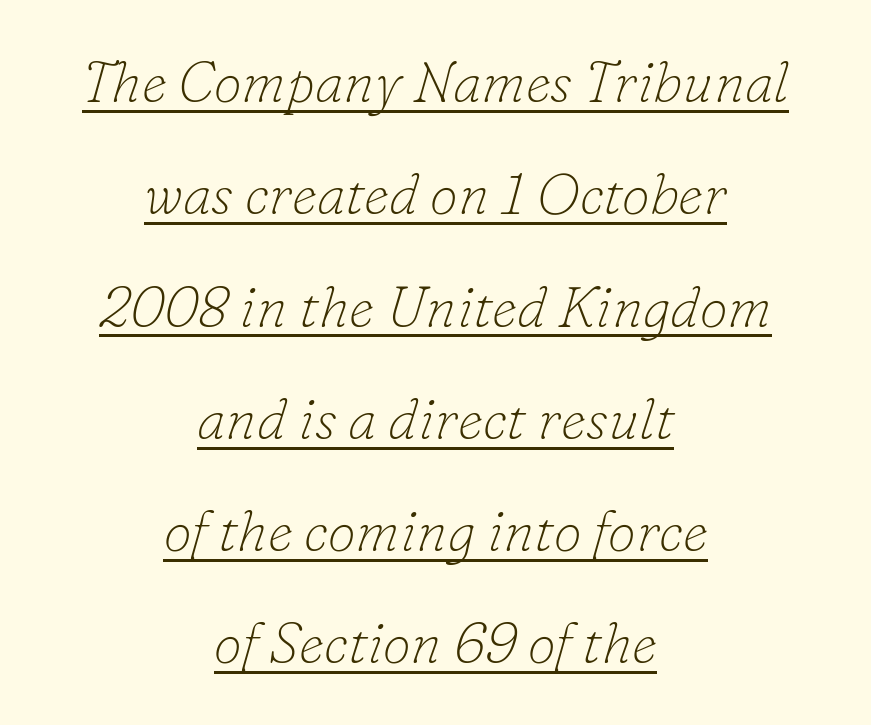
The image shows 57 px thin serif type, italic (leaning right); set centered, loose line spacing (1.97x), normal letter spacing, underlined; low stroke contrast and a small x-height.
